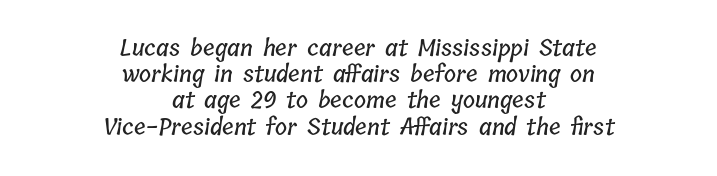
If you folded the block vertically in half, each line would mirror itself in length. Regarding leading, the lines here are crowded together. Underline: absent. The line texture is even and compact thanks to regular tracking.
